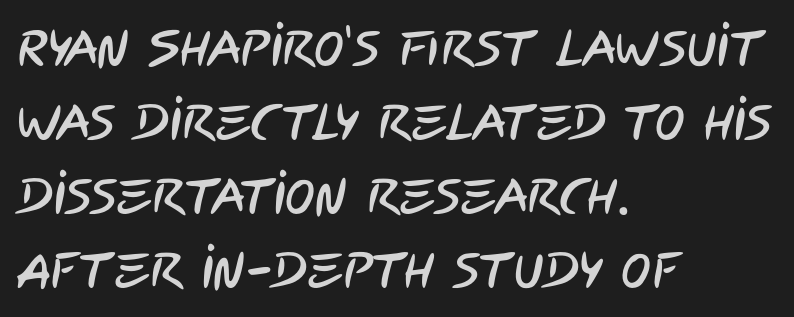
{"serif": "no", "width": "condensed", "stroke_contrast": "low", "x_height": "large", "monospaced": "no", "underline": "no", "align": "left", "line_spacing": "normal", "line_spacing_ratio": 1.48, "letter_spacing": "normal", "letter_spacing_em": 0.0, "glyph_px": 50}
